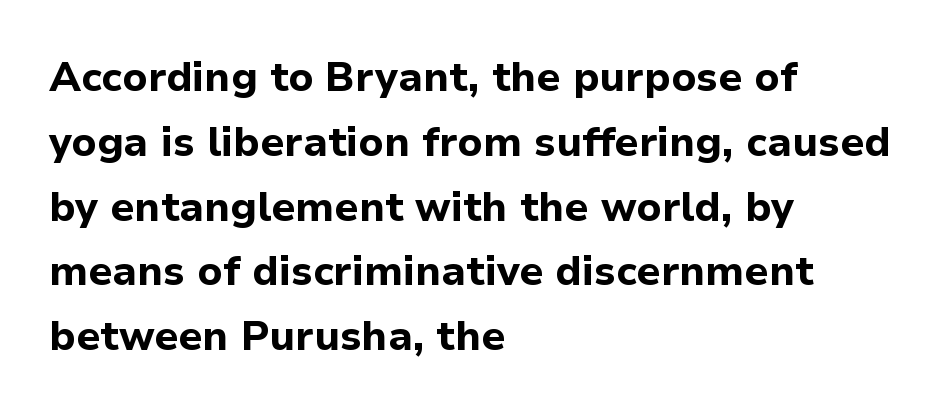
This rendering features lettering with no underline. Here the designer chose a conventional face with non-uniform glyph widths. The letterforms sit shoulder to shoulder at normal distance. The passage is arranged the way most books set body copy — flush left.
